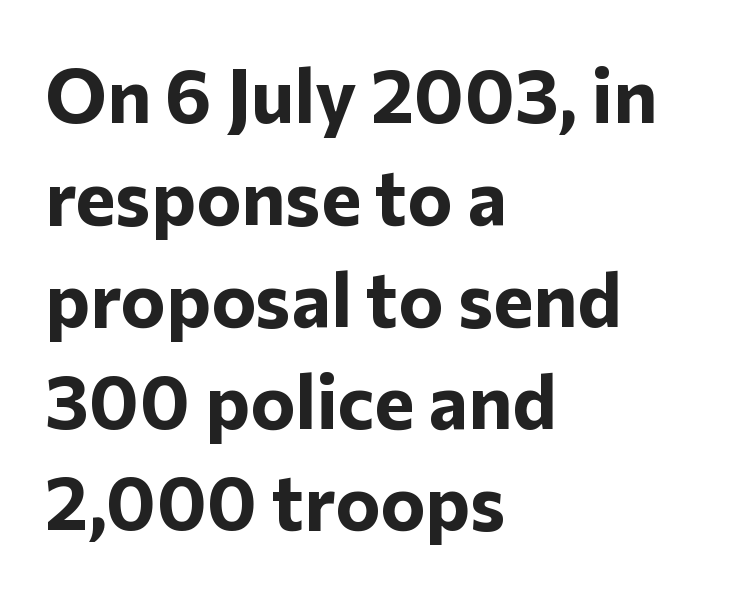
Q: Is the text bold? A: Yes.
Q: Is the text italic (slanted)? A: No, it is upright.
Q: Is the typeface a serif or a sans-serif typeface? A: Sans-serif.
Q: Is the text underlined? A: No.
Q: How is the paragraph aligned? A: Left-aligned.
Q: Is the spacing between letters normal or unusually wide? A: Normal.
Q: Is the spacing between lines tight, normal or loose? A: Normal.
Q: Width (condensed, normal, or wide)? A: Normal.
Q: Stroke contrast? A: Low.
Q: x-height? A: Medium.
Q: Monospaced? A: No.
